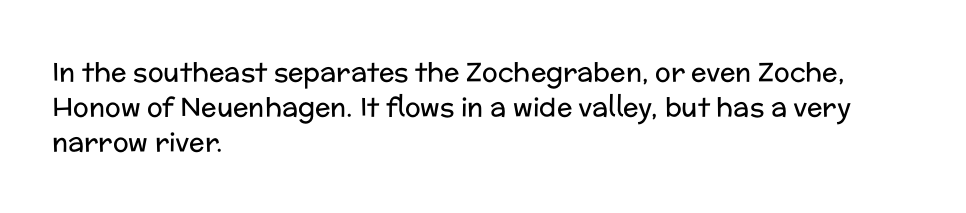
The strip under each line holds only bare page. Short note: letters normally spaced. The axis of the letterforms is exactly vertical. Line spacing here is normal. The rendering anchors every line to the left-hand side.
